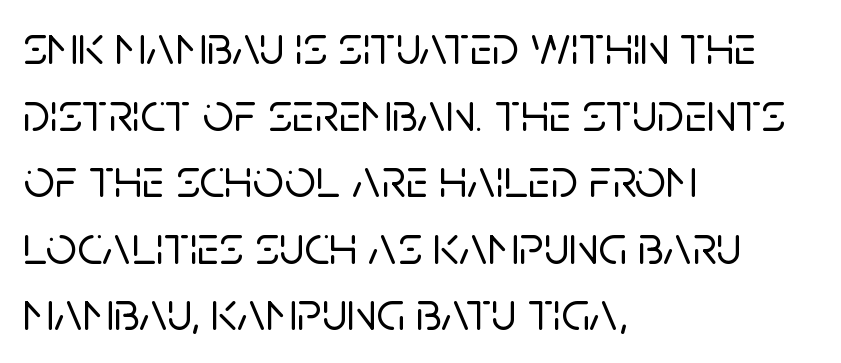
Notice how the passage keeps a crisp vertical edge on the left only. The horizontal fit of the characters is conventional and even. The area under the type is left untouched. You can tell it's not italic because the verticals are truly vertical. The rendering uses natural spacing where letterforms have individual widths.
